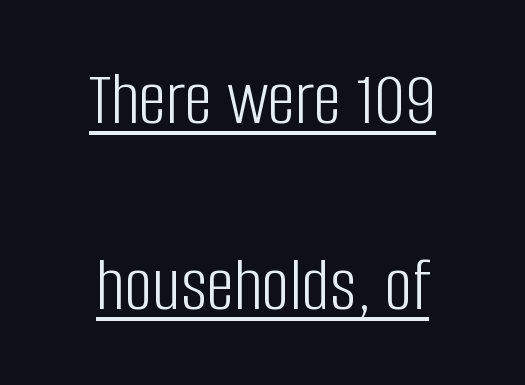
{"serif": "no", "italic": "no", "bold": "no", "weight": "light", "width": "condensed", "stroke_contrast": "low", "x_height": "large", "monospaced": "no", "underline": "yes", "align": "center", "line_spacing": "loose", "line_spacing_ratio": 2.38, "letter_spacing": "normal", "letter_spacing_em": 0.0, "glyph_px": 78}
